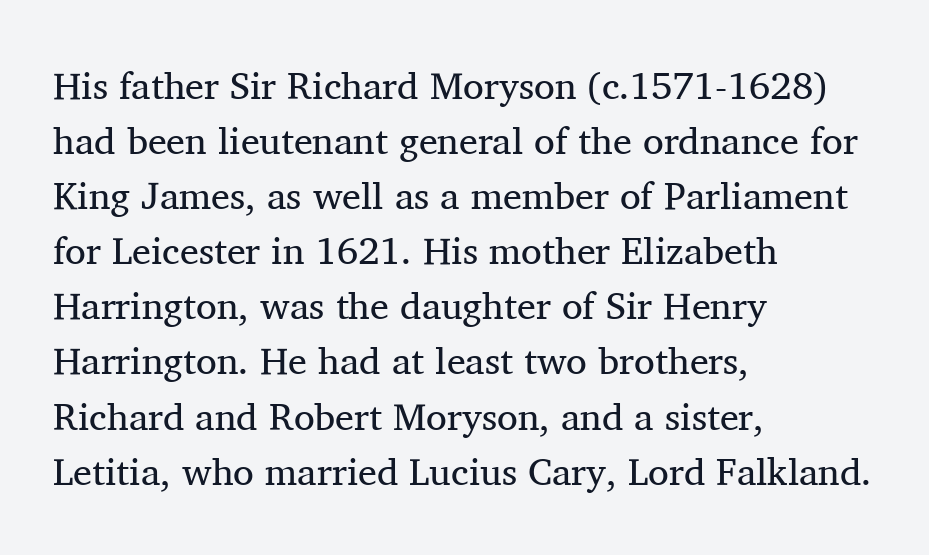
{"serif": "yes", "italic": "no", "bold": "no", "weight": "regular", "width": "normal", "stroke_contrast": "medium", "x_height": "medium", "monospaced": "no", "underline": "no", "align": "left", "line_spacing": "normal", "line_spacing_ratio": 1.45, "letter_spacing": "normal", "letter_spacing_em": 0.0, "glyph_px": 38}
